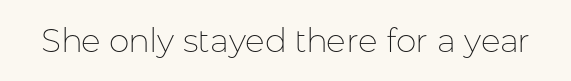
{"serif": "no", "italic": "no", "bold": "no", "weight": "thin", "width": "normal", "stroke_contrast": "low", "x_height": "medium", "monospaced": "no", "underline": "no", "letter_spacing": "normal", "letter_spacing_em": 0.0, "glyph_px": 33}
